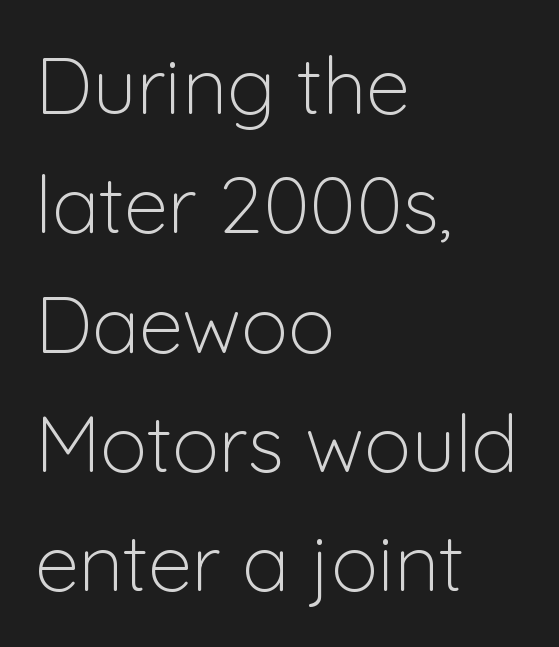
{"serif": "no", "italic": "no", "bold": "no", "weight": "light", "width": "normal", "stroke_contrast": "low", "x_height": "medium", "monospaced": "no", "underline": "no", "align": "left", "line_spacing": "normal", "line_spacing_ratio": 1.51, "letter_spacing": "normal", "letter_spacing_em": 0.0, "glyph_px": 79}
